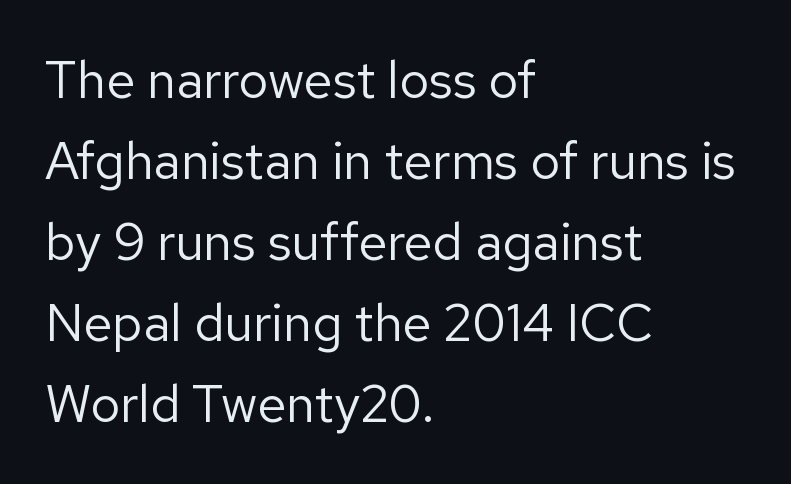
The image shows 52 px regular-weight sans-serif type, upright; set left-aligned, normal line spacing (1.56x), normal letter spacing, not underlined; low stroke contrast and a medium x-height.
